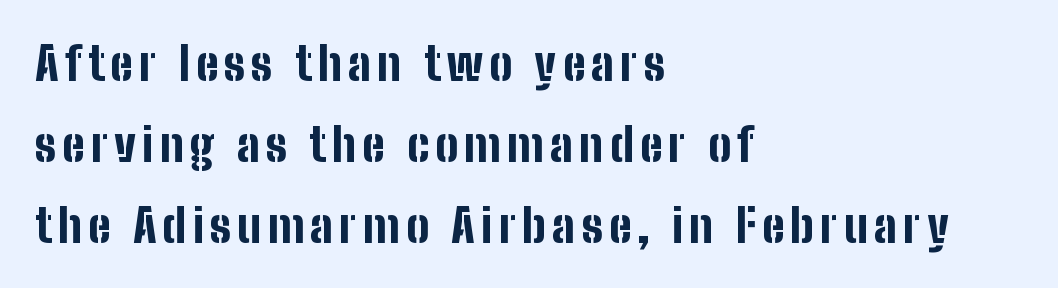
This is the regular roman posture of the typeface. Does the copy run flush right? No — it runs flush left. The gap between lines stays unmarked. The type family on display is of the sans-serif kind. On the weight axis this lands at bold, roughly 700.
